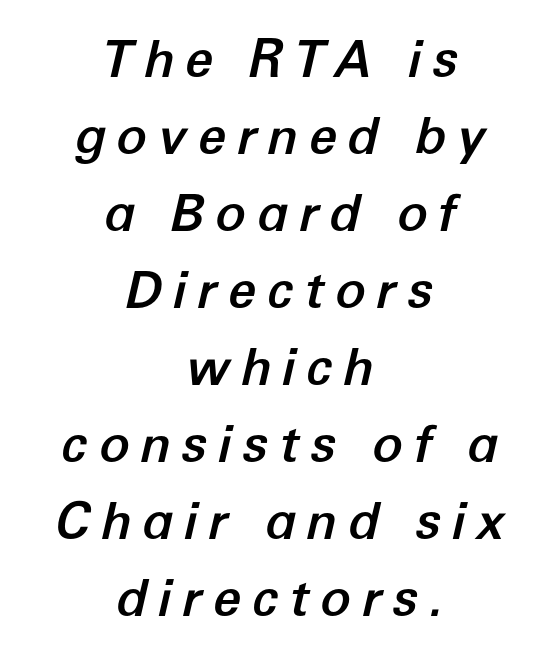
Q: Is the text italic (slanted)? A: Yes, it leans right by about 12 degrees.
Q: Is the text underlined? A: No.
Q: How is the paragraph aligned? A: Centered.
Q: Is the spacing between letters normal or unusually wide? A: Unusually wide.
Q: Is the spacing between lines tight, normal or loose? A: Normal.
Q: Width (condensed, normal, or wide)? A: Normal.
Q: Stroke contrast? A: Low.
Q: x-height? A: Medium.
Q: Monospaced? A: No.
